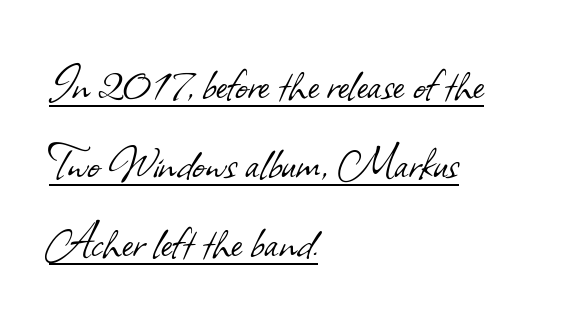
{"serif": "no", "bold": "no", "weight": "light", "width": "normal", "stroke_contrast": "low", "x_height": "small", "monospaced": "no", "underline": "yes", "align": "left", "line_spacing": "normal", "line_spacing_ratio": 1.49, "letter_spacing": "normal", "letter_spacing_em": 0.0, "glyph_px": 53}
